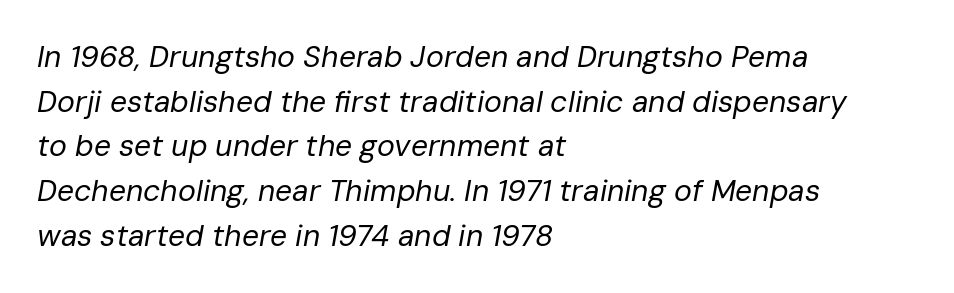
Q: Is the text bold? A: No.
Q: Is the text italic (slanted)? A: Yes, it leans right by about 10 degrees.
Q: Is the text underlined? A: No.
Q: How is the paragraph aligned? A: Left-aligned.
Q: Is the spacing between letters normal or unusually wide? A: Normal.
Q: Is the spacing between lines tight, normal or loose? A: Normal.
Q: Width (condensed, normal, or wide)? A: Normal.
Q: Stroke contrast? A: Low.
Q: x-height? A: Medium.
Q: Monospaced? A: No.
